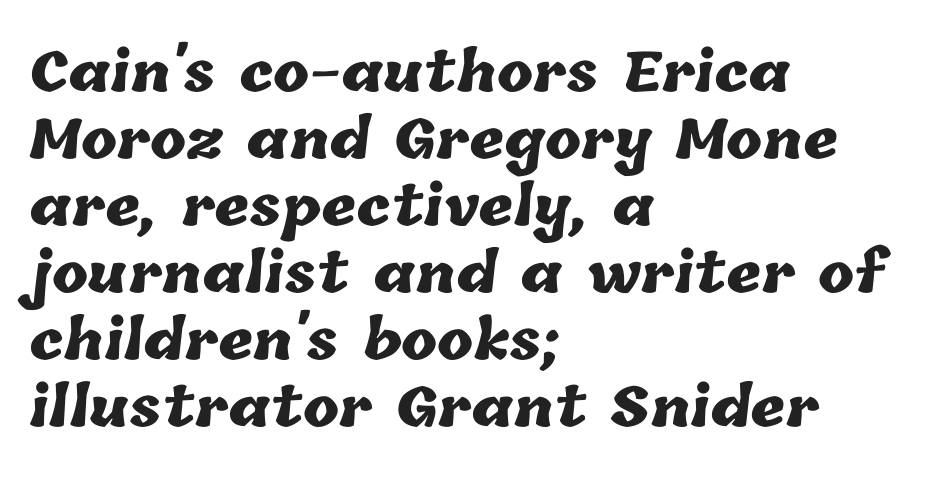
The baseline area is clear. In CSS terms this would be text-align: left. In terms of weight, the rendering is a true, heavy bold. Note the varied advance widths — an 'i' is clearly narrower than an 'm'. Nobody touched the tracking dial on this one.
